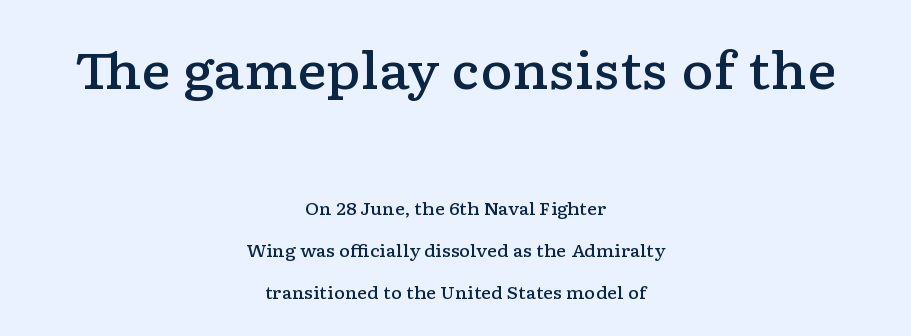
The typography opts for an upright posture over an oblique one. These lines stand farther apart than default settings would place them. Short and long lines alike share a common midpoint. The designer gave the opening block more size than the closing block.
